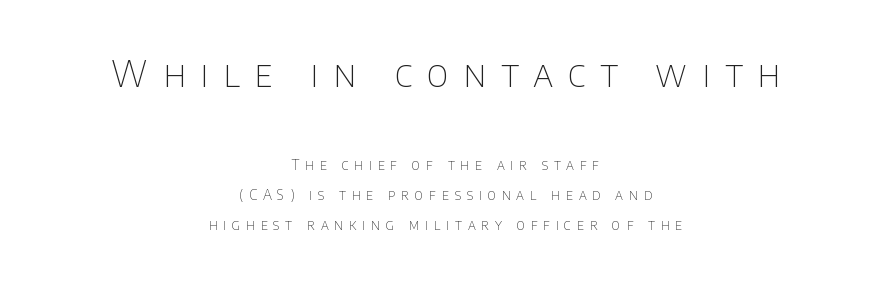
{"serif": "no", "italic": "no", "bold": "no", "weight": "thin", "width": "normal", "stroke_contrast": "low", "x_height": "large", "monospaced": "no", "underline": "no", "align": "center", "line_spacing": "loose", "line_spacing_ratio": 2.15, "letter_spacing": "wide", "letter_spacing_em": 0.41, "larger_block": "first", "size_ratio": 2.57, "glyph_px": 36}
